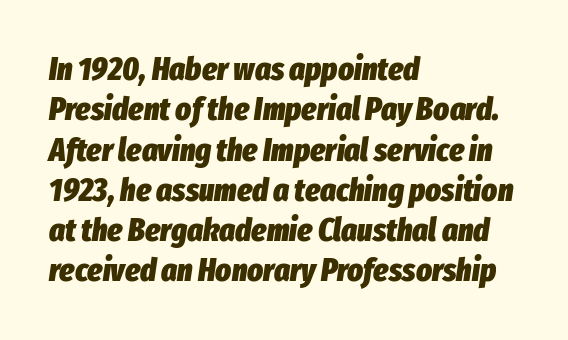
The image shows 33 px heavy, condensed type, italic (leaning right); set left-aligned, line spacing 1.22x, normal letter spacing, not underlined; low stroke contrast and a medium x-height.
